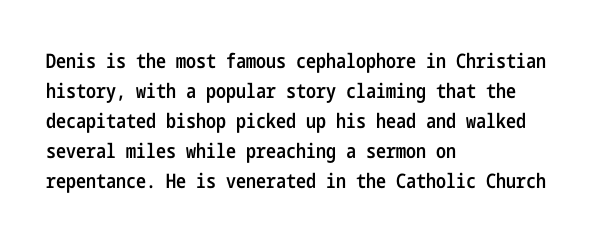
The line-height multiplier appears to be the usual default. This is the regular roman posture of the typeface. This rendering uses left alignment, leaving the right contour irregular. Only glyphs here, with clear space below each row. Default kerning and tracking; the words read as compact shapes.
